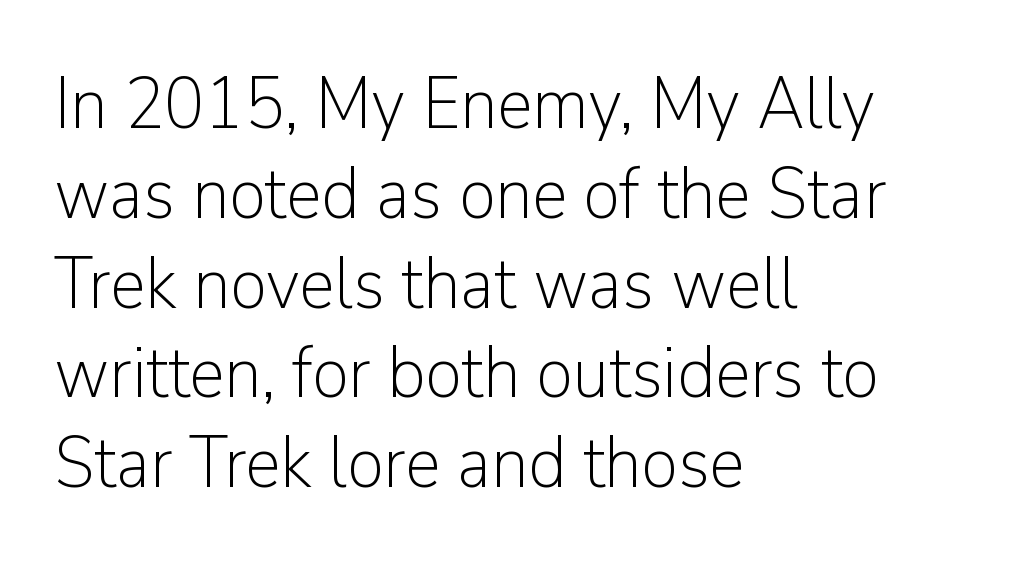
The image shows 73 px light sans-serif type, upright; set left-aligned, line spacing 1.23x, normal letter spacing, not underlined; low stroke contrast and a medium x-height.
